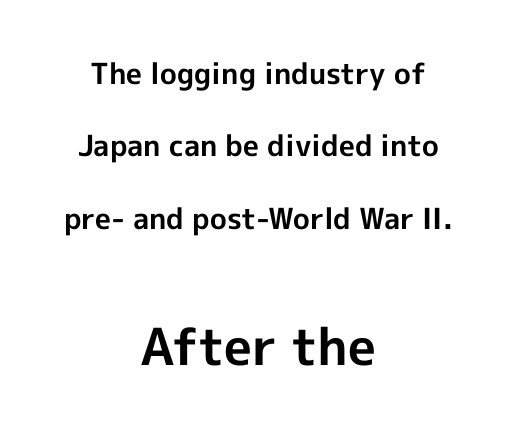
{"serif": "no", "italic": "no", "bold": "yes", "weight": "bold", "width": "normal", "x_height": "medium", "monospaced": "no", "underline": "no", "align": "center", "line_spacing": "loose", "line_spacing_ratio": 2.5, "letter_spacing": "normal", "letter_spacing_em": 0.0, "larger_block": "second", "size_ratio": 1.76, "glyph_px": 51}
